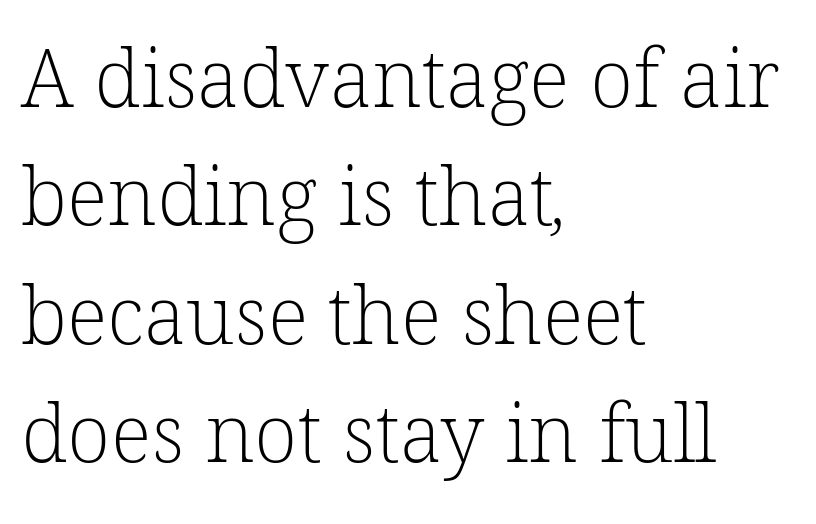
Q: Is the text bold? A: No.
Q: Is the typeface a serif or a sans-serif typeface? A: Serif.
Q: Is the text underlined? A: No.
Q: How is the paragraph aligned? A: Left-aligned.
Q: Is the spacing between letters normal or unusually wide? A: Normal.
Q: Is the spacing between lines tight, normal or loose? A: Normal.
Q: Width (condensed, normal, or wide)? A: Normal.
Q: Stroke contrast? A: Low.
Q: x-height? A: Medium.
Q: Monospaced? A: No.
